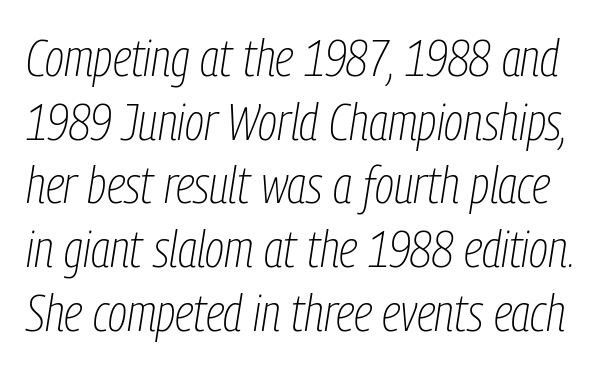
These lines keep a tight, regular rhythm from letter to letter. Baseline-to-baseline distance is the conventional proportion of letter height. Honestly, there is no underline to notice here at all. Here the designer chose a conventional face with non-uniform glyph widths.
